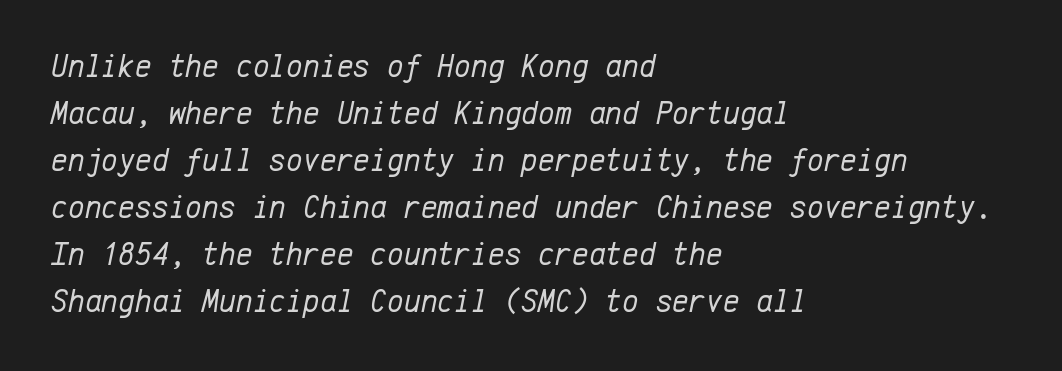
Stem width sits at or under what a default text font uses. Monospaced: the letters line up in strict vertical columns. No word sits above an underline. The face used here has a pronounced slope to its letters.
